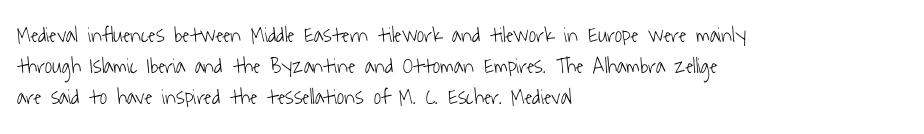
No word sits above an underline. Words appear dense and cohesive because spacing is normal. The ragged edge is on the right, which tells us the setting is flush left. If you measured baseline to baseline, you'd find a middling distance.
